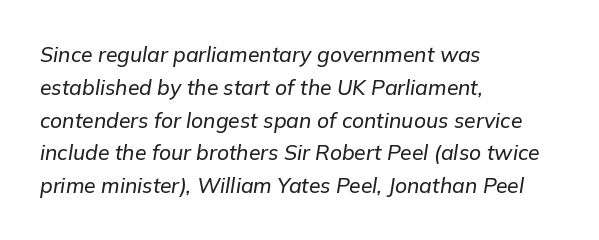
The image shows 21 px text type, italic (leaning right); set left-aligned, normal line spacing (1.56x), normal letter spacing, not underlined.
